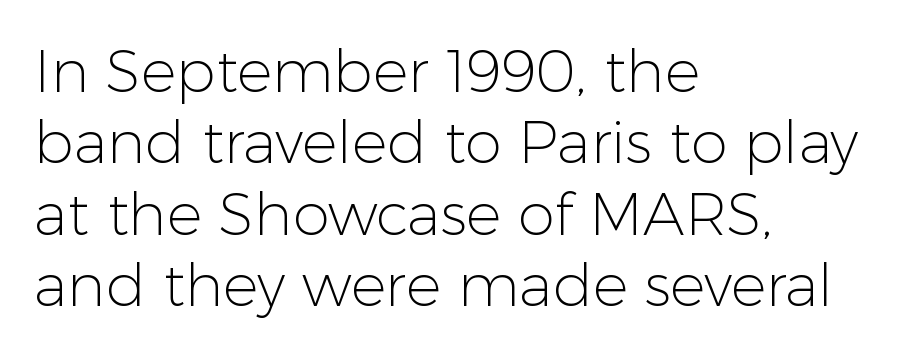
Letters rest on an invisible, unmarked baseline. The passage shown has conventional tracking throughout. Proportional: the letters do not fall into vertical columns. The letters stand straight up with perfectly vertical stems.
